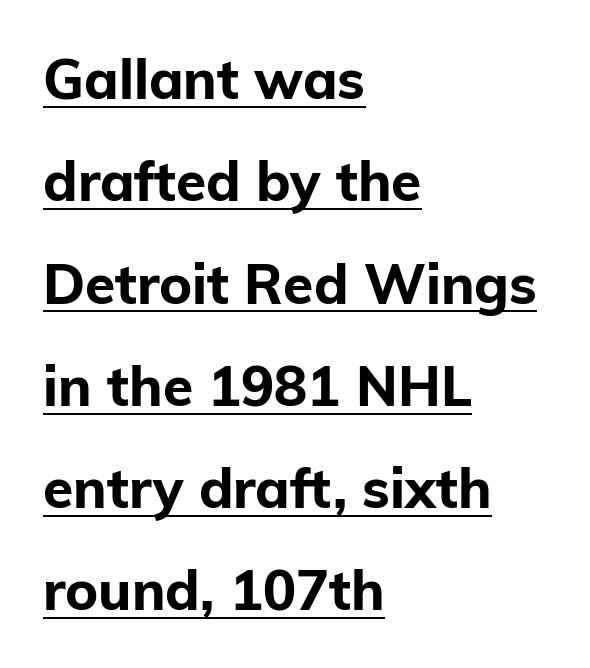
{"serif": "no", "italic": "no", "bold": "yes", "weight": "bold", "width": "normal", "stroke_contrast": "low", "x_height": "medium", "monospaced": "no", "underline": "yes", "align": "left", "line_spacing_ratio": 1.86, "letter_spacing": "normal", "letter_spacing_em": 0.0, "glyph_px": 55}
